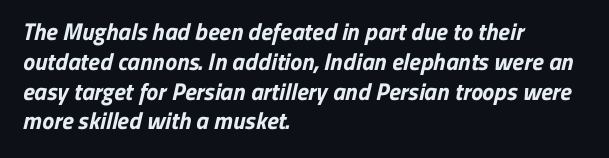
{"bold": "yes", "underline": "no", "align": "left", "line_spacing_ratio": 1.24, "letter_spacing": "normal", "letter_spacing_em": 0.0, "glyph_px": 24}
